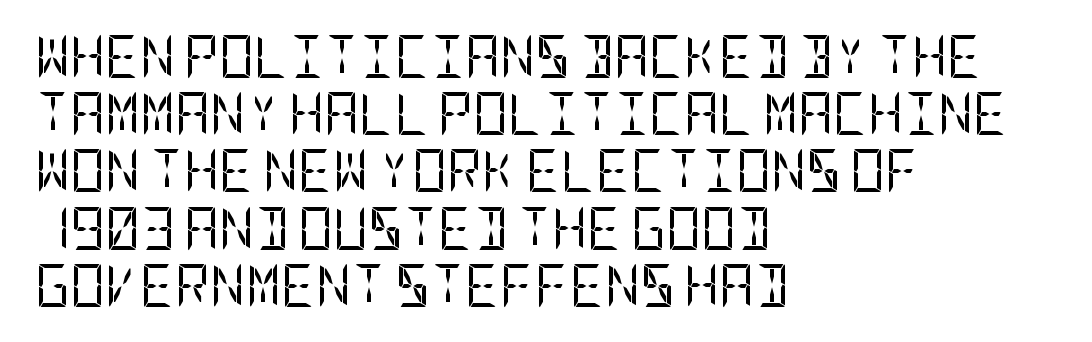
Leading matches the norm, producing a regular column. Nope, no serifs anywhere on these letters. Horizontal alignment here is leftward, the default for most running prose. On a weight scale, this lands at 450 or below. Vertical strokes here are truly vertical.
